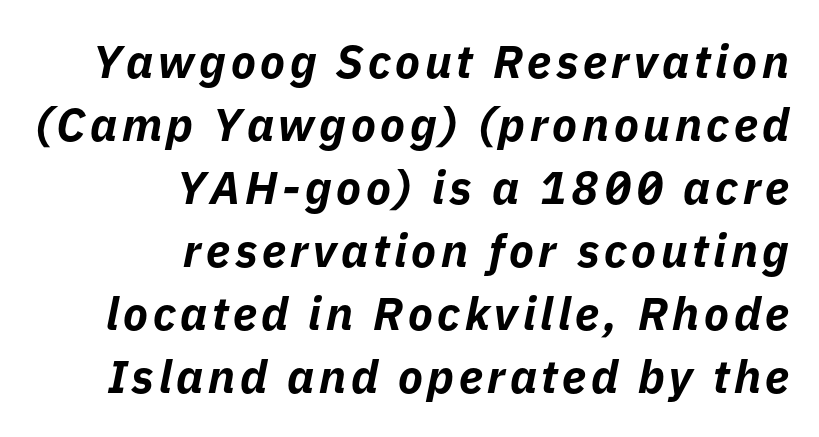
Rendered with sloped, italic letterforms. Notice how the passage keeps a crisp vertical edge on the right only. A typesetter would call this leading conventional body-copy spacing. Heavy-handed strokes throughout: this text is bold.
